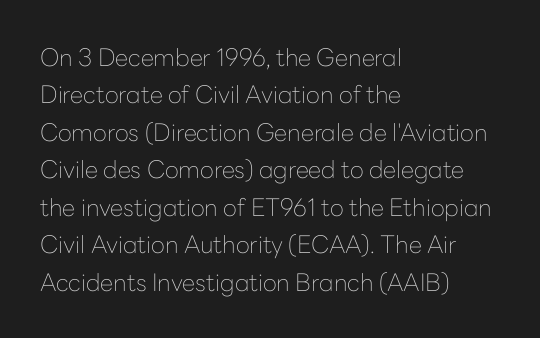
{"italic": "no", "bold": "no", "underline": "no", "align": "left", "line_spacing": "normal", "line_spacing_ratio": 1.56, "letter_spacing": "normal", "letter_spacing_em": 0.0, "glyph_px": 24}
